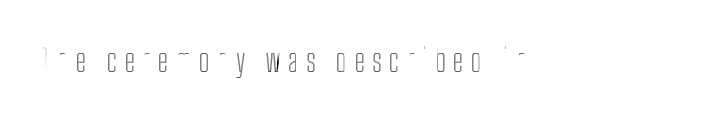
Observe the wide spacing: letters keep a clear distance from each other. Style check: upright. Any mark beneath the type? The region is blank. The passage shown is typed in a proportional face where columns would drift.
